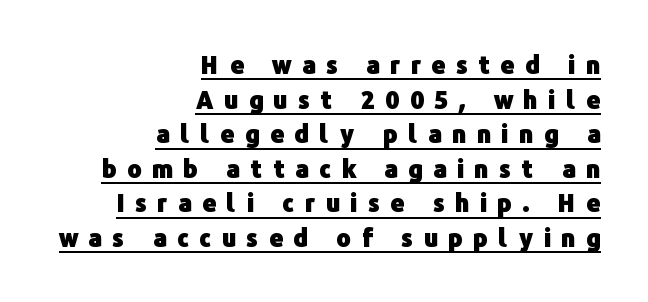
Q: Is the text bold? A: Yes.
Q: Is the text italic (slanted)? A: No, it is upright.
Q: Is the text underlined? A: Yes.
Q: How is the paragraph aligned? A: Right-aligned.
Q: Is the spacing between letters normal or unusually wide? A: Unusually wide.
Q: Is the spacing between lines tight, normal or loose? A: Normal.
